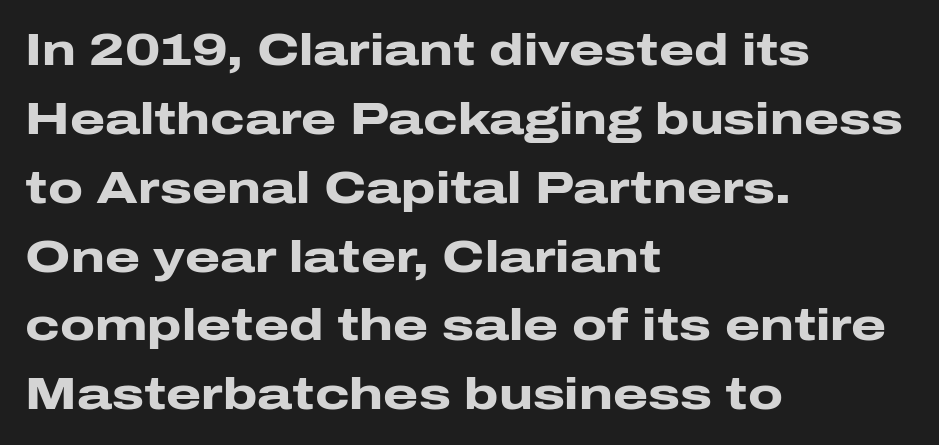
Students, note that the glyphs here touch the page at normal intervals. Proportional: the letters do not fall into vertical columns. Anything drawn beneath the words? Only blank space. You can tell from the bare stems that sans-serif type was used. Its strokes are broad and dark, the hallmark of bold type. Does the lettering tilt? It doesn't — this is upright.
